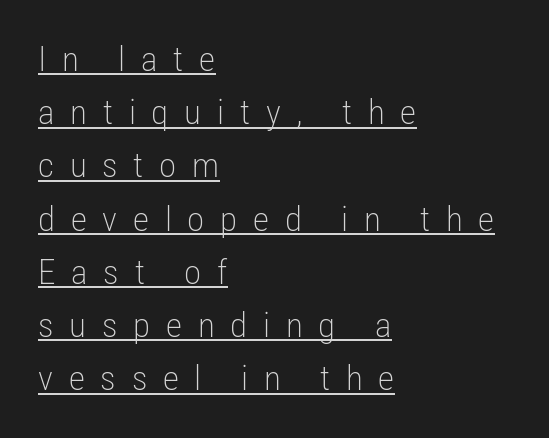
Display-style spreading of the glyphs; the letterfit is very open. These lines stack with their left ends in a neat column. When letters stand straight like this, we call the style roman or upright. Normally led — the rows are evenly, conventionally spaced. The face used here is proportionally spaced, like ordinary book or web type. Font category for this specimen: sans-serif.
